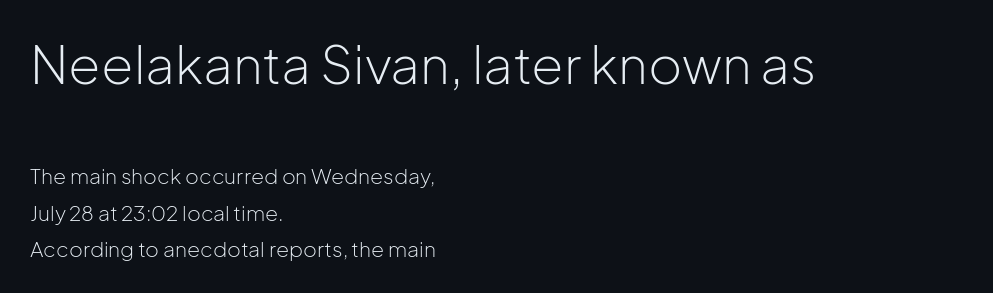
The image shows 52 px light sans-serif type, upright; set left-aligned, line spacing 1.74x, normal letter spacing, not underlined; the first (top) block is 2.48x larger; low stroke contrast and a medium x-height.
